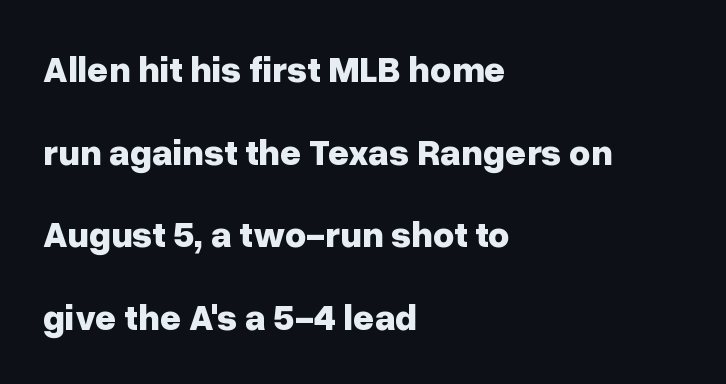
Leftover space on each line is placed entirely after the last word. How would I describe the line gaps? Wide and relaxed. Observe the absence of serifs on each vertical stroke in this sample. Words float on clear page, feet unadorned. The font is running at its bold setting.
